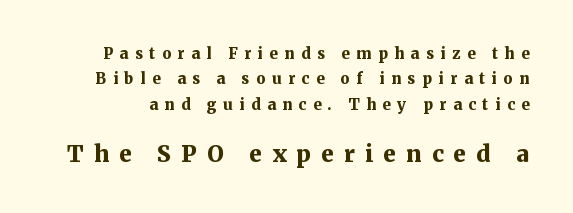
It's the straight-up-and-down kind of type. Of the two passages, the one underneath uses the larger point size. Each new line begins a customary step beneath the previous one. A typesetter would call this heavily tracked-out type.
